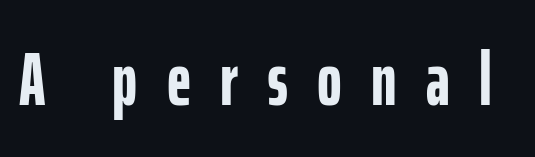
Heft: maximum for text — a bold. Display-style spreading of the glyphs; the letterfit is very open. Has an underline been added? It has not. Nope, no serifs anywhere on these letters. Nope, not italic — everything's standing straight. Proportional: the letters do not fall into vertical columns.
